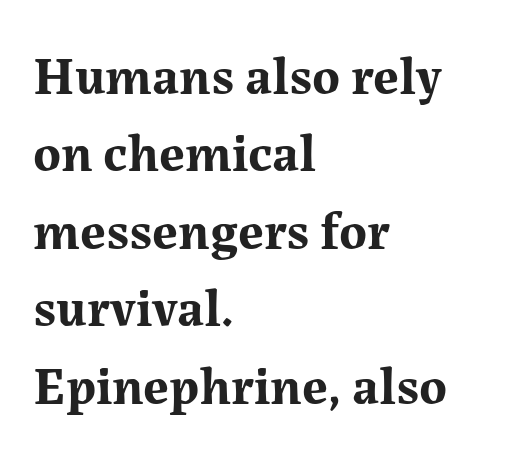
Q: Is the text bold? A: Yes.
Q: Is the text italic (slanted)? A: No, it is upright.
Q: Is the typeface a serif or a sans-serif typeface? A: Serif.
Q: Is the text underlined? A: No.
Q: How is the paragraph aligned? A: Left-aligned.
Q: Is the spacing between letters normal or unusually wide? A: Normal.
Q: Is the spacing between lines tight, normal or loose? A: Normal.
Q: Width (condensed, normal, or wide)? A: Normal.
Q: Stroke contrast? A: Medium.
Q: x-height? A: Medium.
Q: Monospaced? A: No.
